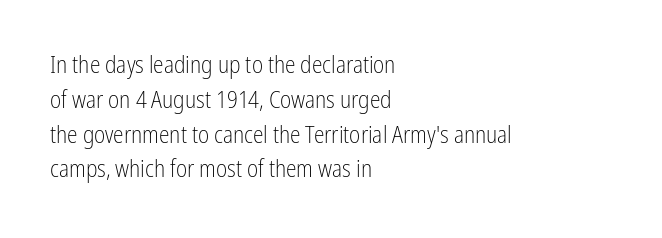
Q: Is the text bold? A: No.
Q: Is the text italic (slanted)? A: No, it is upright.
Q: Is the text underlined? A: No.
Q: How is the paragraph aligned? A: Left-aligned.
Q: Is the spacing between letters normal or unusually wide? A: Normal.
Q: Is the spacing between lines tight, normal or loose? A: Normal.
